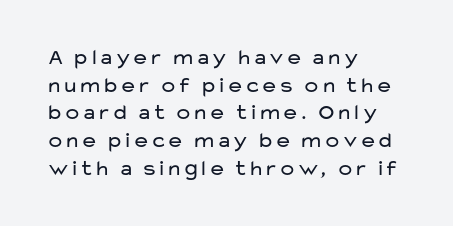
Q: Is the text bold? A: No.
Q: Is the text italic (slanted)? A: No, it is upright.
Q: Is the text underlined? A: No.
Q: How is the paragraph aligned? A: Left-aligned.
Q: Is the spacing between letters normal or unusually wide? A: Normal.
Q: Is the spacing between lines tight, normal or loose? A: Normal.
